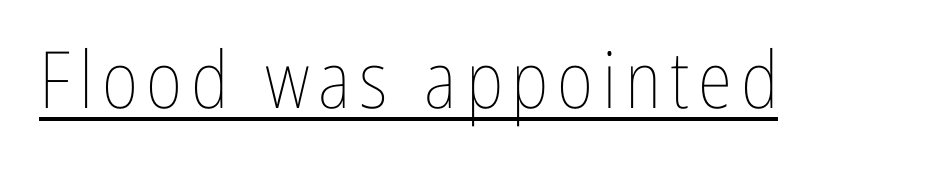
The rendering uses the underline text-decoration. Unlike italic type, these characters show no tilt at all. The weight tops out at a normal text grade. Character widths vary here, with narrow letters taking less room than wide ones.
